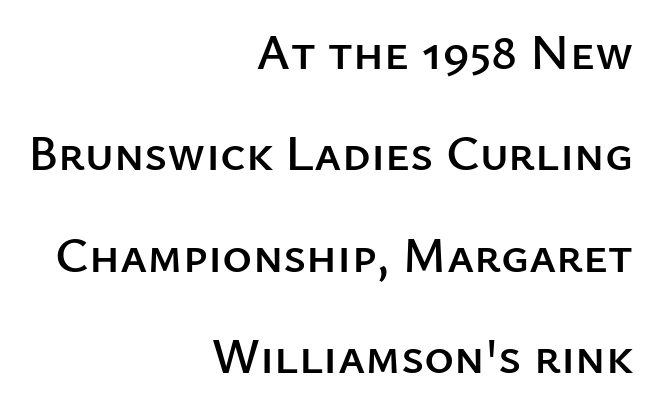
The image shows 51 px sans-serif type, upright; set right-aligned, loose line spacing (1.99x), normal letter spacing, not underlined; low stroke contrast and a medium x-height.
